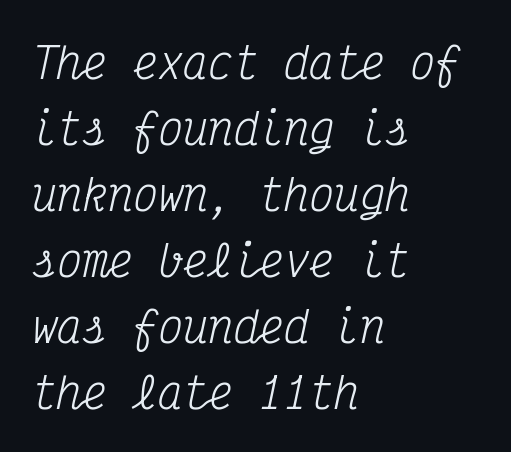
Think of a typewriter: that constant character pitch is what you see here. Designer's note — italics engaged. The lines are quadded left. Regarding serifs, this sample has them.
